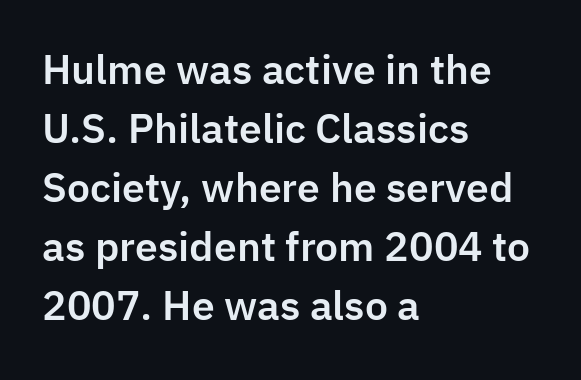
{"serif": "no", "italic": "no", "width": "normal", "stroke_contrast": "low", "x_height": "medium", "monospaced": "no", "underline": "no", "align": "left", "line_spacing": "normal", "line_spacing_ratio": 1.51, "letter_spacing": "normal", "letter_spacing_em": 0.0, "glyph_px": 39}
